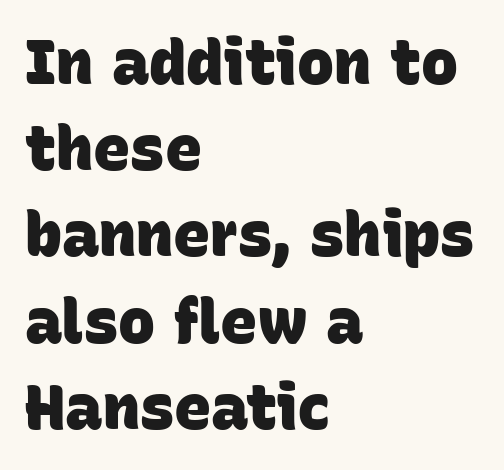
The ragged edge is on the right, which tells us the setting is flush left. Underline: absent. The type family on display is of the sans-serif kind. As a designer I'd log this as weight 700, bold.
